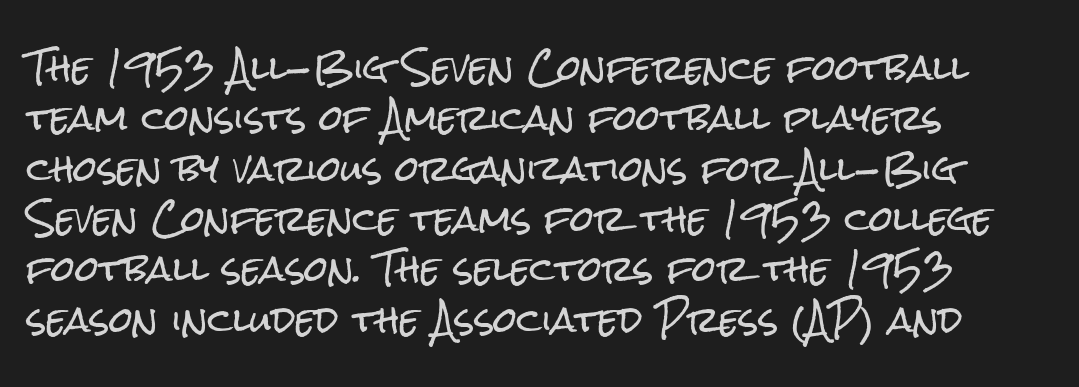
The typeface chosen for these lines omits serifs. This rendering uses left alignment, leaving the right contour irregular. Does the leading feel generous? No, just average. Any mark beneath the type? The region is blank. Observe the ordinary spacing: letters are neighbours, not strangers. Is this a fixed-width face? No — the glyphs have proportional, varying widths.
